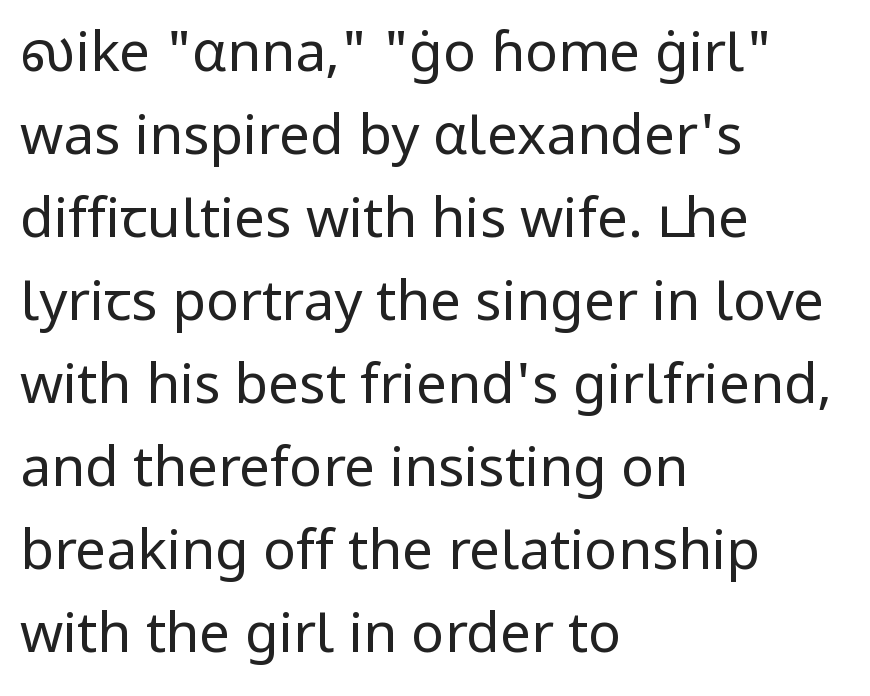
{"serif": "no", "italic": "no", "bold": "no", "weight": "regular", "width": "normal", "stroke_contrast": "low", "x_height": "medium", "monospaced": "no", "underline": "no", "align": "left", "line_spacing": "normal", "line_spacing_ratio": 1.51, "letter_spacing": "normal", "letter_spacing_em": 0.0, "glyph_px": 55}
